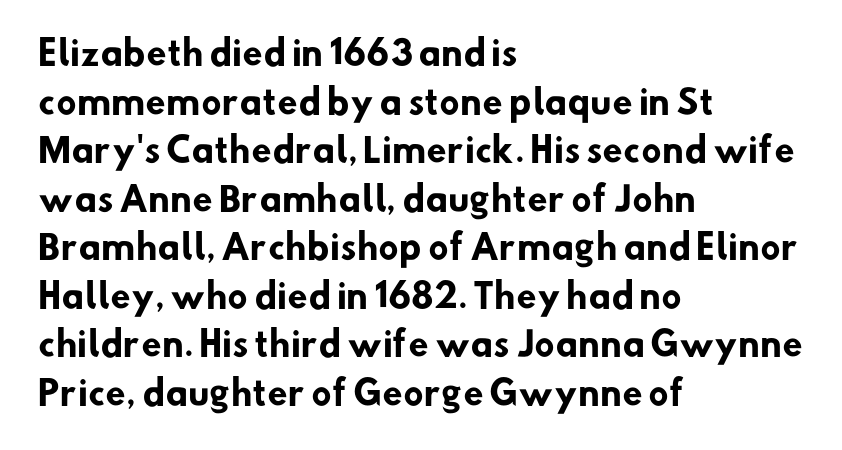
Looks like regular typesetting: each glyph gets only the width it needs. Caption: standard tracking, unaltered. Does the type have serifs? No, each stem ends abruptly. Each glyph is drawn with heavy, bold strokes. Reading down the column, the eye jumps a familiar distance to each next line.
